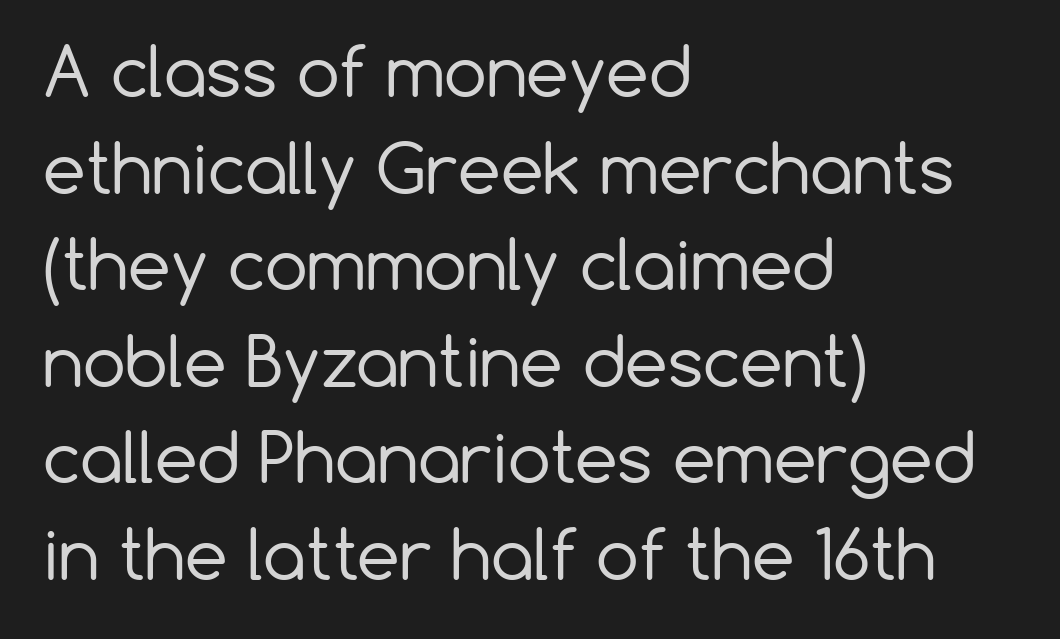
Q: Is the text bold? A: No.
Q: Is the text italic (slanted)? A: No, it is upright.
Q: Is the typeface a serif or a sans-serif typeface? A: Sans-serif.
Q: Is the text underlined? A: No.
Q: How is the paragraph aligned? A: Left-aligned.
Q: Is the spacing between letters normal or unusually wide? A: Normal.
Q: Is the spacing between lines tight, normal or loose? A: Normal.
Q: Width (condensed, normal, or wide)? A: Normal.
Q: Stroke contrast? A: Low.
Q: x-height? A: Medium.
Q: Monospaced? A: No.
